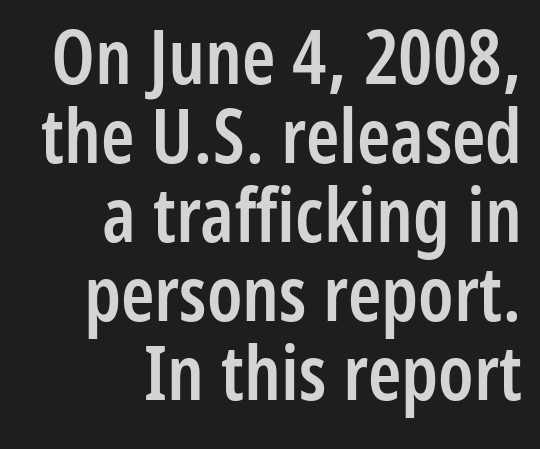
The image shows 76 px semibold, condensed sans-serif type, upright; set right-aligned, tight line spacing (1.04x), normal letter spacing, not underlined; low stroke contrast and a medium x-height.
